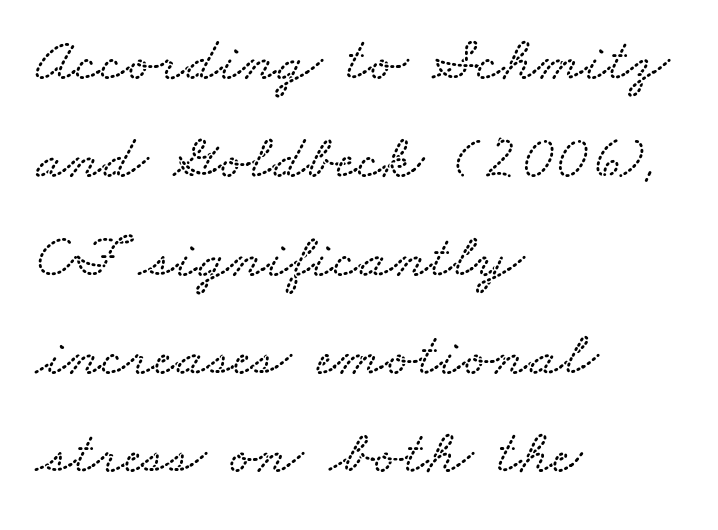
The image shows 63 px wide type; set left-aligned, normal line spacing (1.56x), normal letter spacing, not underlined; low stroke contrast and a small x-height.
